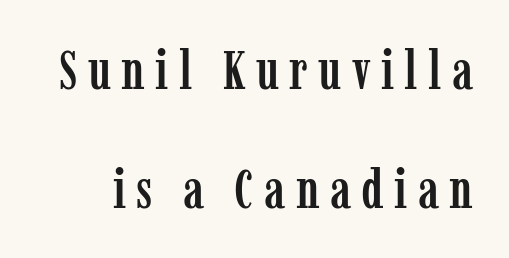
The image shows 55 px condensed serif type, upright; set loose line spacing (2.16x), not underlined; low stroke contrast and a medium x-height.
